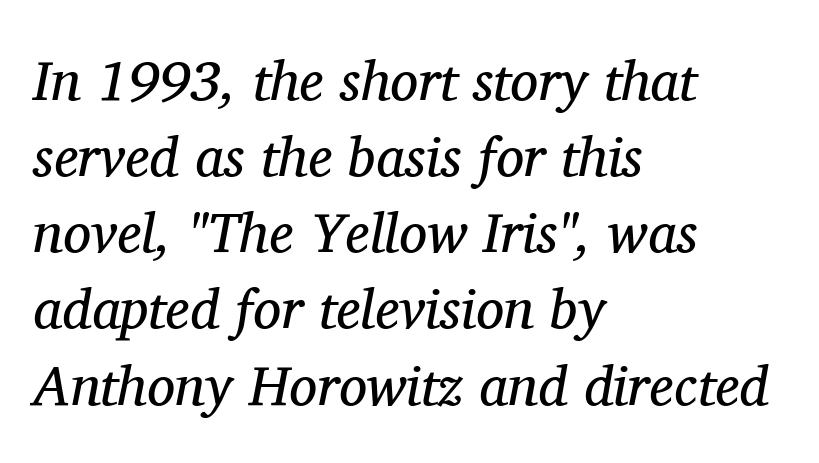
Tracking here is standard; glyphs follow each other at the usual distance. Character widths vary here, with narrow letters taking less room than wide ones. The string is rendered with underlining switched off. Is this a sans? No — the strokes have serifs.
